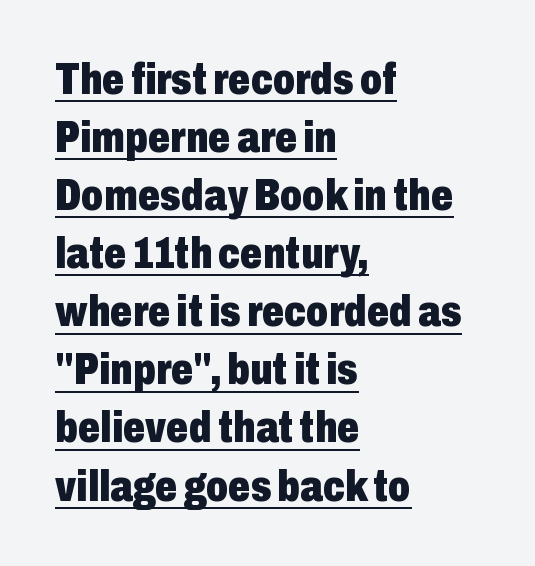
{"serif": "no", "italic": "no", "bold": "yes", "weight": "heavy", "width": "condensed", "stroke_contrast": "low", "x_height": "medium", "monospaced": "no", "underline": "yes", "align": "left", "line_spacing": "normal", "line_spacing_ratio": 1.32, "letter_spacing": "normal", "letter_spacing_em": 0.0, "glyph_px": 44}
